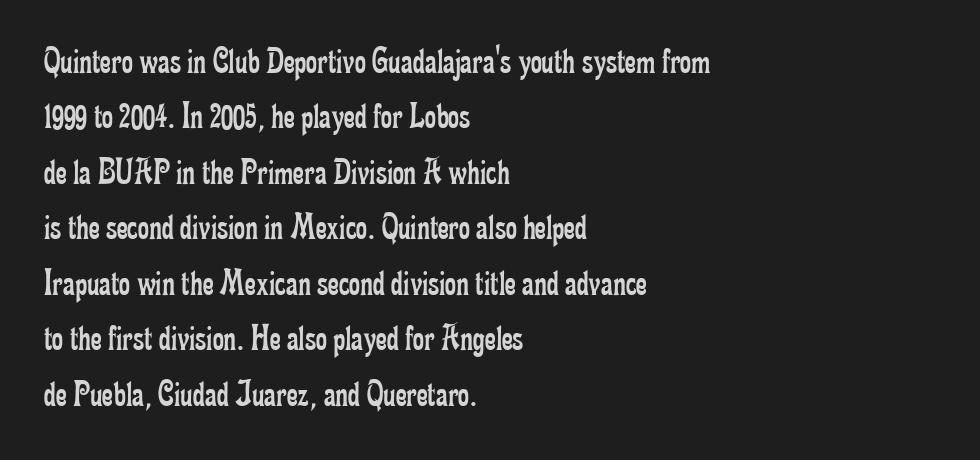
Q: Is the text bold? A: No.
Q: Is the text italic (slanted)? A: No, it is upright.
Q: Is the typeface a serif or a sans-serif typeface? A: Serif.
Q: Is the text underlined? A: No.
Q: How is the paragraph aligned? A: Left-aligned.
Q: Is the spacing between letters normal or unusually wide? A: Normal.
Q: Is the spacing between lines tight, normal or loose? A: Normal.
Q: Width (condensed, normal, or wide)? A: Condensed.
Q: Stroke contrast? A: Low.
Q: x-height? A: Small.
Q: Monospaced? A: No.
